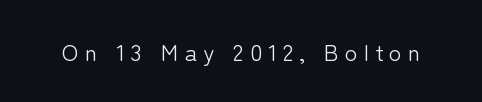
A roman cut, with each character standing at attention. The weight tops out at a normal text grade. You could only call the tracking loose — the letters float apart. The glyphs are unaccompanied by any horizontal stroke below them.
